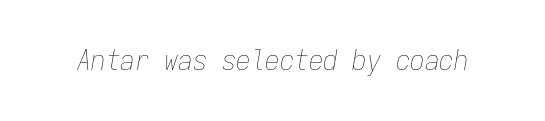
Q: Is the text bold? A: No.
Q: Is the text italic (slanted)? A: Yes, it leans right by about 9 degrees.
Q: Is the text underlined? A: No.
Q: Is the spacing between letters normal or unusually wide? A: Normal.
Q: Width (condensed, normal, or wide)? A: Condensed.
Q: Stroke contrast? A: Low.
Q: x-height? A: Medium.
Q: Monospaced? A: Yes.
